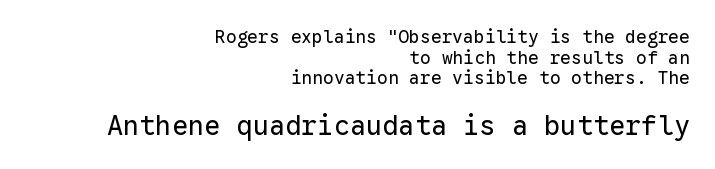
These glyphs show unthickened strokes, regular width or finer. Very little white space separates one row of letters from the next. Here the glyphs are tracked normally, forming tight word shapes. Posture: upright roman. Size contrast runs from small at the top to large at the bottom. The lines in this sample share a right terminus and differ only in where they begin.
